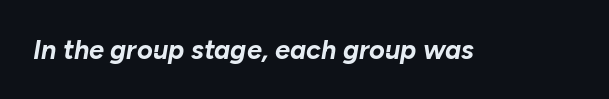
{"italic": "yes", "lean": "right", "slant_degrees": 10, "bold": "yes", "underline": "no", "letter_spacing": "normal", "letter_spacing_em": 0.0, "glyph_px": 27}
